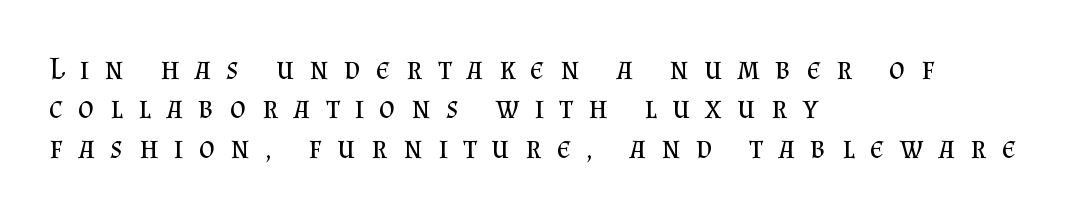
Q: Is the text bold? A: No.
Q: Is the text italic (slanted)? A: No, it is upright.
Q: Is the typeface a serif or a sans-serif typeface? A: Serif.
Q: Is the text underlined? A: No.
Q: How is the paragraph aligned? A: Left-aligned.
Q: Is the spacing between letters normal or unusually wide? A: Unusually wide.
Q: Is the spacing between lines tight, normal or loose? A: Normal.
Q: Width (condensed, normal, or wide)? A: Normal.
Q: Stroke contrast? A: Medium.
Q: x-height? A: Small.
Q: Monospaced? A: No.
